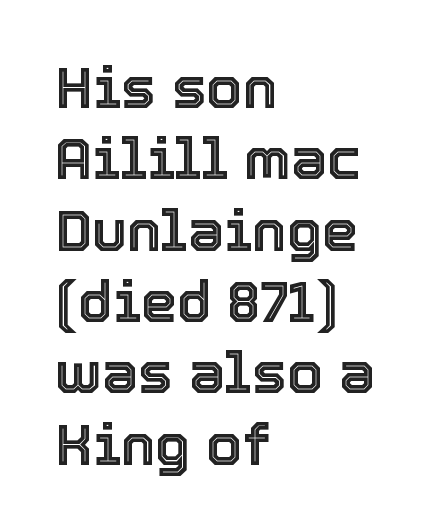
Nobody drew a line under any word here. The passage shown has conventional tracking throughout. Casual observation: everything's shoved over to the left. These lines are rendered in a variable-pitch font. Characters remain perfectly vertical along every line.
